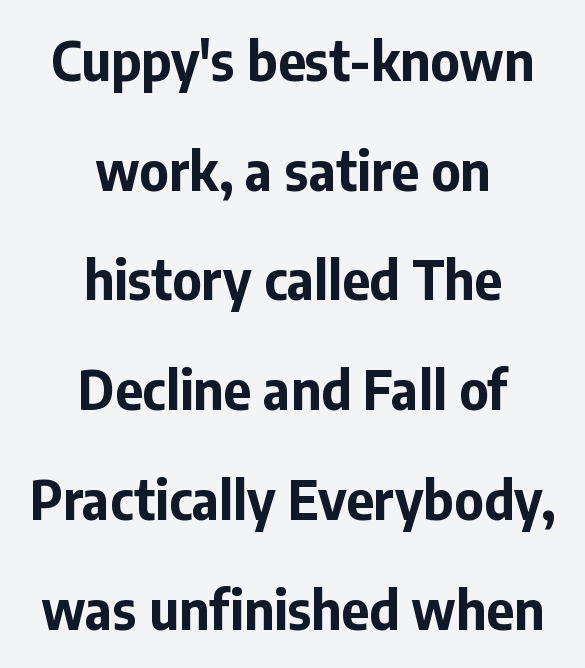
Whoever set this chose breathing room over compactness in the vertical rhythm. Does the weight exceed regular? Yes, all the way to bold. Varying glyph widths throughout — classic text-font behaviour. No feet cap the strokes, marking this as sans-serif type. Characters follow at the spacing the type designer built in.
